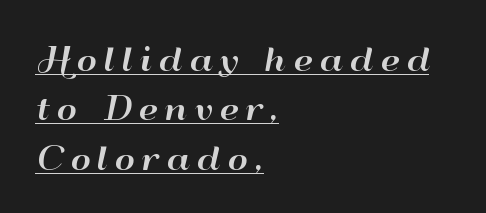
{"serif": "no", "width": "wide", "stroke_contrast": "high", "x_height": "small", "monospaced": "no", "underline": "yes", "align": "left", "line_spacing": "normal", "line_spacing_ratio": 1.59, "letter_spacing": "wide", "letter_spacing_em": 0.22, "glyph_px": 31}
